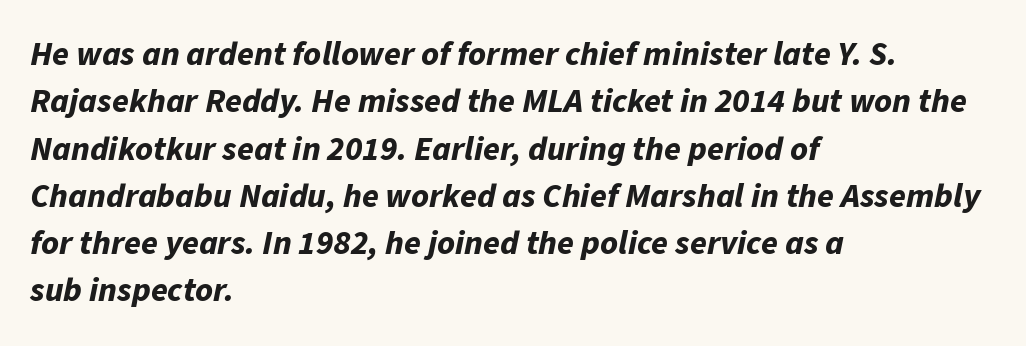
Q: Is the text bold? A: Yes.
Q: Is the text italic (slanted)? A: Yes, it leans right by about 11 degrees.
Q: Is the text underlined? A: No.
Q: How is the paragraph aligned? A: Left-aligned.
Q: Is the spacing between letters normal or unusually wide? A: Normal.
Q: Is the spacing between lines tight, normal or loose? A: Normal.
Q: Width (condensed, normal, or wide)? A: Normal.
Q: Stroke contrast? A: Low.
Q: x-height? A: Medium.
Q: Monospaced? A: No.
